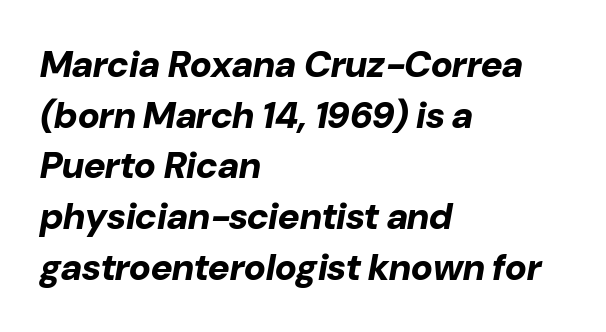
The image shows 37 px bold type, italic (leaning right); set left-aligned, normal line spacing (1.37x), normal letter spacing, not underlined; low stroke contrast and a medium x-height.
